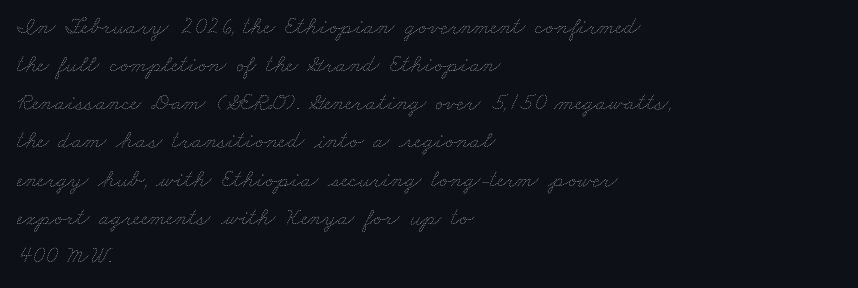
{"bold": "no", "underline": "no", "align": "left", "line_spacing": "normal", "line_spacing_ratio": 1.59, "letter_spacing": "normal", "letter_spacing_em": 0.0, "glyph_px": 24}
